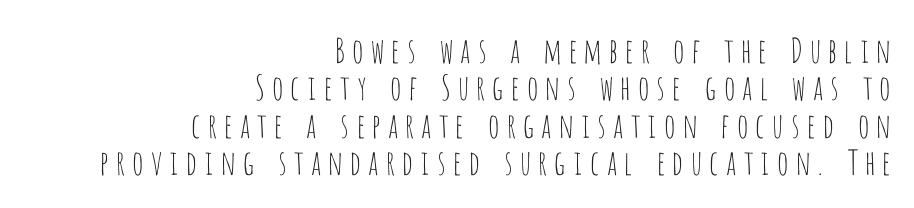
{"serif": "no", "italic": "no", "bold": "no", "weight": "thin", "width": "condensed", "stroke_contrast": "low", "x_height": "large", "monospaced": "no", "underline": "no", "align": "right", "line_spacing": "tight", "line_spacing_ratio": 1.1, "glyph_px": 34}
